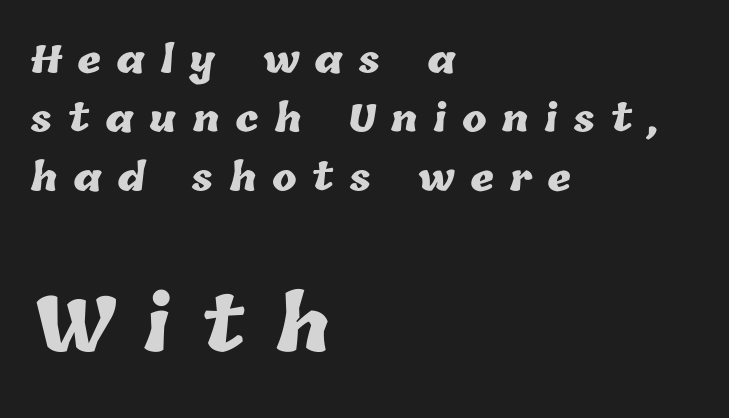
Q: Is the text bold? A: Yes.
Q: Is the text underlined? A: No.
Q: How is the paragraph aligned? A: Left-aligned.
Q: Is the spacing between letters normal or unusually wide? A: Unusually wide.
Q: Is the spacing between lines tight, normal or loose? A: Normal.
Q: Which block of text is set in a larger size, the first (top) or the second (bottom)? A: The second (bottom) one.
Q: Width (condensed, normal, or wide)? A: Normal.
Q: Stroke contrast? A: Low.
Q: x-height? A: Medium.
Q: Monospaced? A: No.
